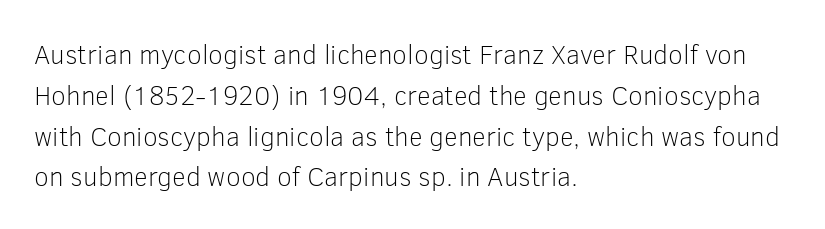
The image shows 27 px text type, upright; set left-aligned, normal line spacing (1.51x), normal letter spacing, not underlined.
